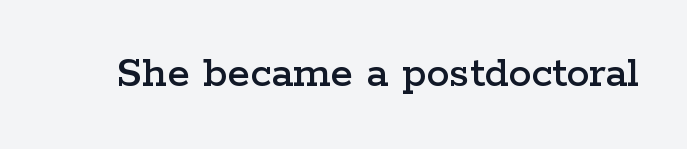
{"serif": "yes", "italic": "no", "width": "wide", "stroke_contrast": "low", "x_height": "medium", "monospaced": "no", "underline": "no", "letter_spacing": "normal", "letter_spacing_em": 0.0, "glyph_px": 46}
